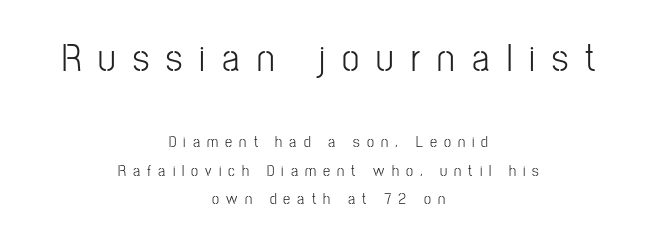
Q: Is the text bold? A: No.
Q: Is the text italic (slanted)? A: No, it is upright.
Q: Is the typeface a serif or a sans-serif typeface? A: Sans-serif.
Q: Is the text underlined? A: No.
Q: How is the paragraph aligned? A: Centered.
Q: Is the spacing between letters normal or unusually wide? A: Unusually wide.
Q: Which block of text is set in a larger size, the first (top) or the second (bottom)? A: The first (top) one.
Q: Width (condensed, normal, or wide)? A: Condensed.
Q: Stroke contrast? A: Low.
Q: x-height? A: Medium.
Q: Monospaced? A: No.
